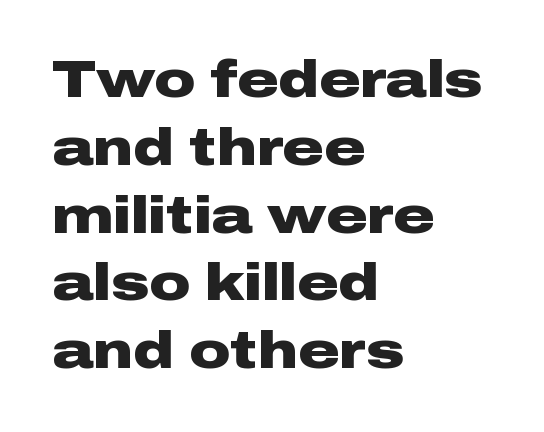
The image shows 51 px heavy, wide sans-serif type, upright; set left-aligned, normal line spacing (1.33x), normal letter spacing, not underlined; low stroke contrast and a medium x-height.
